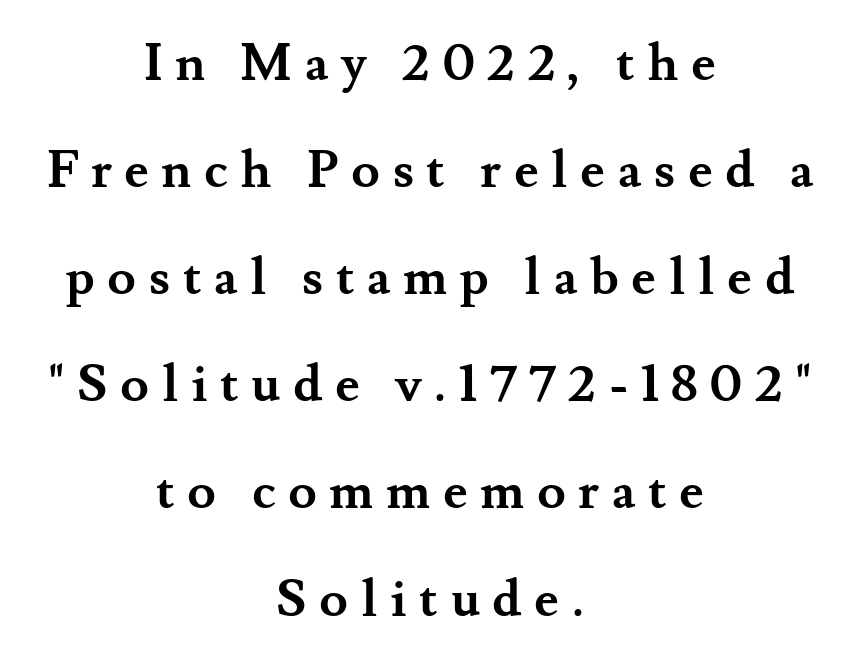
Q: Is the text bold? A: Yes.
Q: Is the text italic (slanted)? A: No, it is upright.
Q: Is the typeface a serif or a sans-serif typeface? A: Serif.
Q: Is the text underlined? A: No.
Q: How is the paragraph aligned? A: Centered.
Q: Is the spacing between letters normal or unusually wide? A: Unusually wide.
Q: Is the spacing between lines tight, normal or loose? A: Loose.
Q: Width (condensed, normal, or wide)? A: Normal.
Q: Stroke contrast? A: Medium.
Q: x-height? A: Small.
Q: Monospaced? A: No.
